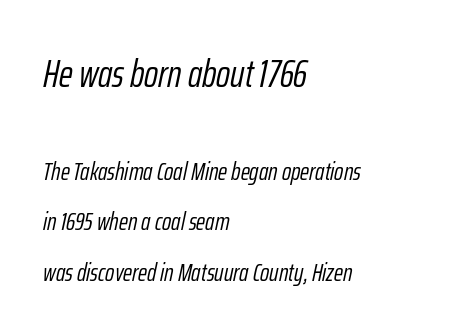
{"italic": "yes", "lean": "right", "slant_degrees": 12, "bold": "no", "weight": "light", "width": "condensed", "stroke_contrast": "low", "x_height": "medium", "monospaced": "no", "underline": "no", "align": "left", "line_spacing": "loose", "line_spacing_ratio": 2.03, "letter_spacing": "normal", "letter_spacing_em": 0.0, "larger_block": "first", "size_ratio": 1.52, "glyph_px": 38}
